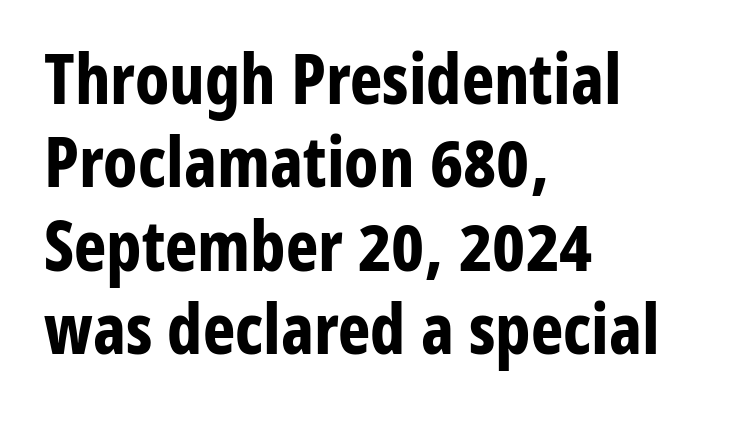
The image shows 69 px bold, condensed sans-serif type, upright; set left-aligned, line spacing 1.21x, normal letter spacing, not underlined; low stroke contrast and a medium x-height.
